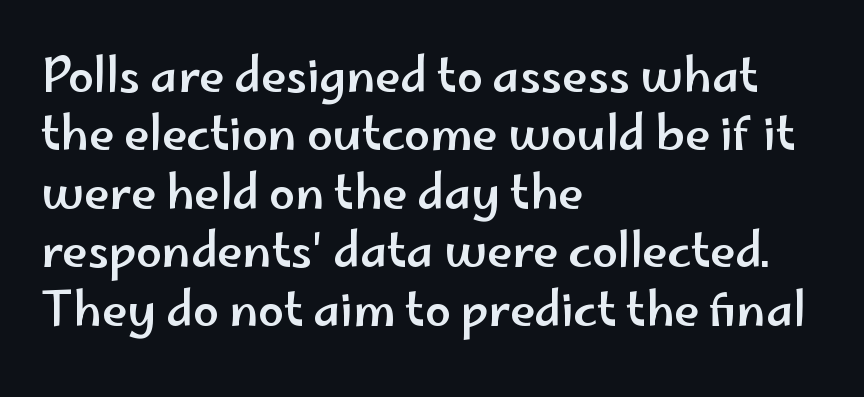
This sample has the flowing, uneven cadence of proportional lettering. Type without underlining. What stands out about the letter spacing? Nothing — it is the standard amount. Vertical strokes here are truly vertical. Type style note: lacks serifs. The typesetter chose a ragged-right arrangement here.
